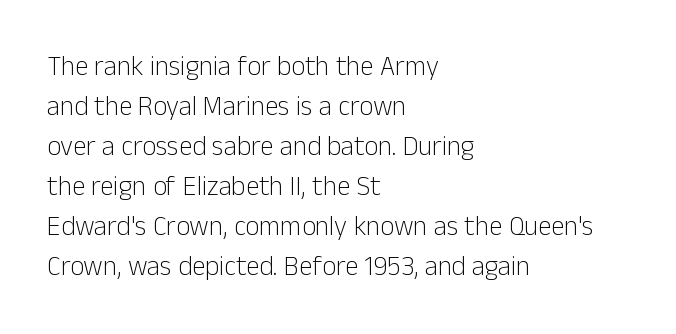
The image shows 27 px text type, upright; set left-aligned, normal line spacing (1.48x), normal letter spacing, not underlined.
